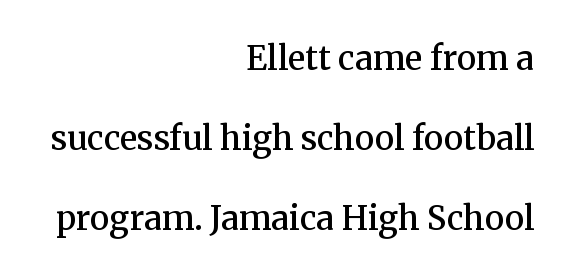
Q: Is the text bold? A: Semi-bold.
Q: Is the text italic (slanted)? A: No, it is upright.
Q: Is the typeface a serif or a sans-serif typeface? A: Serif.
Q: Is the text underlined? A: No.
Q: How is the paragraph aligned? A: Right-aligned.
Q: Is the spacing between letters normal or unusually wide? A: Normal.
Q: Is the spacing between lines tight, normal or loose? A: Loose.
Q: Width (condensed, normal, or wide)? A: Normal.
Q: Stroke contrast? A: Medium.
Q: x-height? A: Medium.
Q: Monospaced? A: No.
